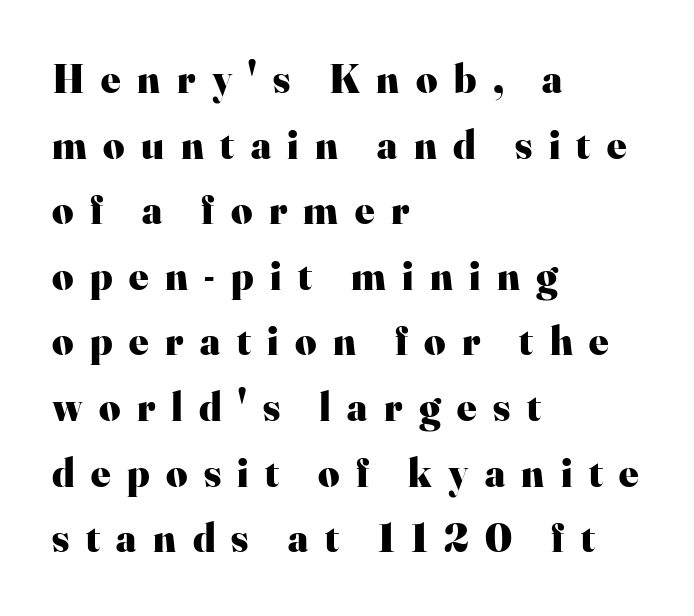
Q: Is the text bold? A: Yes.
Q: Is the text italic (slanted)? A: No, it is upright.
Q: Is the typeface a serif or a sans-serif typeface? A: Serif.
Q: Is the text underlined? A: No.
Q: How is the paragraph aligned? A: Left-aligned.
Q: Is the spacing between letters normal or unusually wide? A: Unusually wide.
Q: Is the spacing between lines tight, normal or loose? A: Normal.
Q: Width (condensed, normal, or wide)? A: Normal.
Q: Stroke contrast? A: High.
Q: x-height? A: Small.
Q: Monospaced? A: No.
